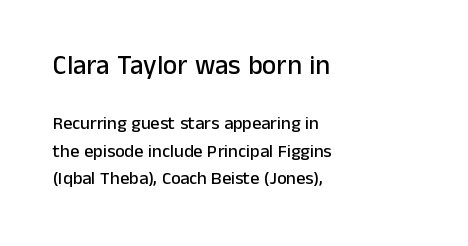
The image shows 27 px text type, upright; set left-aligned, normal line spacing (1.51x), normal letter spacing, not underlined; the first (top) block is 1.5x larger.
